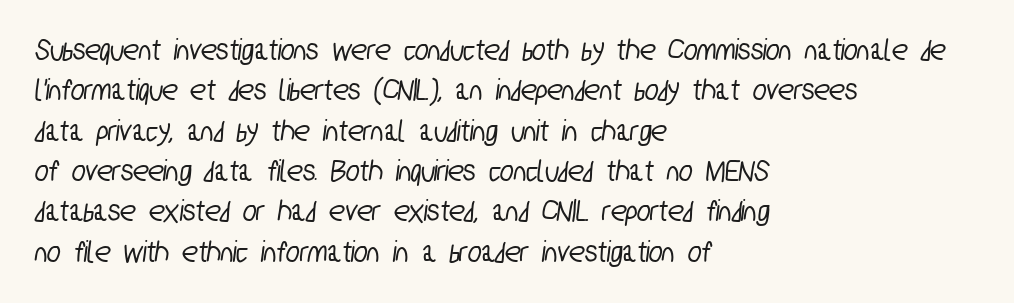
Q: Is the typeface a serif or a sans-serif typeface? A: Sans-serif.
Q: Is the text underlined? A: No.
Q: How is the paragraph aligned? A: Left-aligned.
Q: Is the spacing between letters normal or unusually wide? A: Normal.
Q: Is the spacing between lines tight, normal or loose? A: Normal.
Q: Width (condensed, normal, or wide)? A: Condensed.
Q: Stroke contrast? A: Low.
Q: x-height? A: Medium.
Q: Monospaced? A: No.
